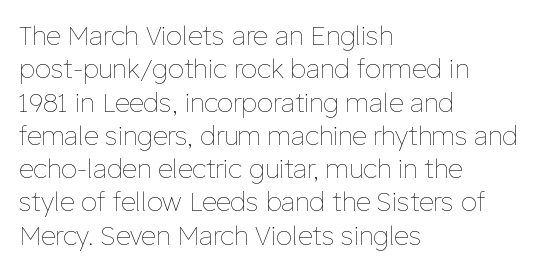
Q: Is the text bold? A: No.
Q: Is the text italic (slanted)? A: No, it is upright.
Q: Is the text underlined? A: No.
Q: How is the paragraph aligned? A: Left-aligned.
Q: Is the spacing between letters normal or unusually wide? A: Normal.
Q: Is the spacing between lines tight, normal or loose? A: Normal.
